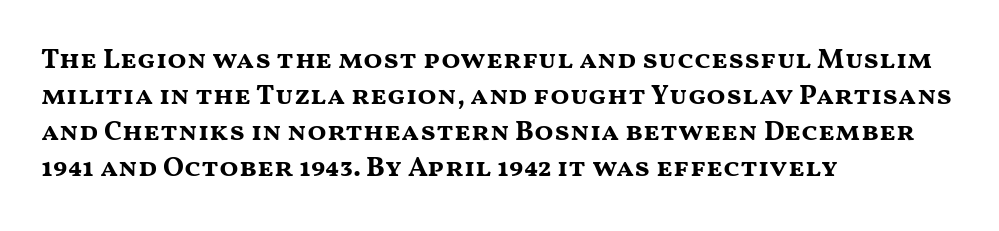
The image shows 28 px bold, wide sans-serif type, upright; set left-aligned, normal line spacing (1.29x), normal letter spacing, not underlined; medium stroke contrast and a medium x-height.
